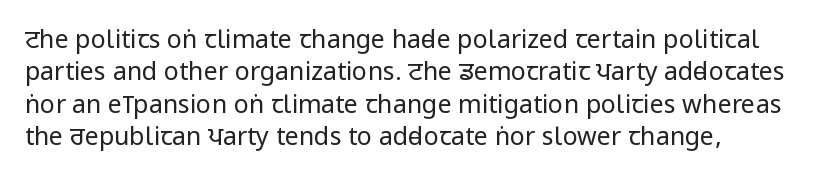
{"italic": "no", "bold": "no", "underline": "no", "align": "left", "line_spacing": "normal", "line_spacing_ratio": 1.3, "letter_spacing": "normal", "letter_spacing_em": 0.0, "glyph_px": 25}
